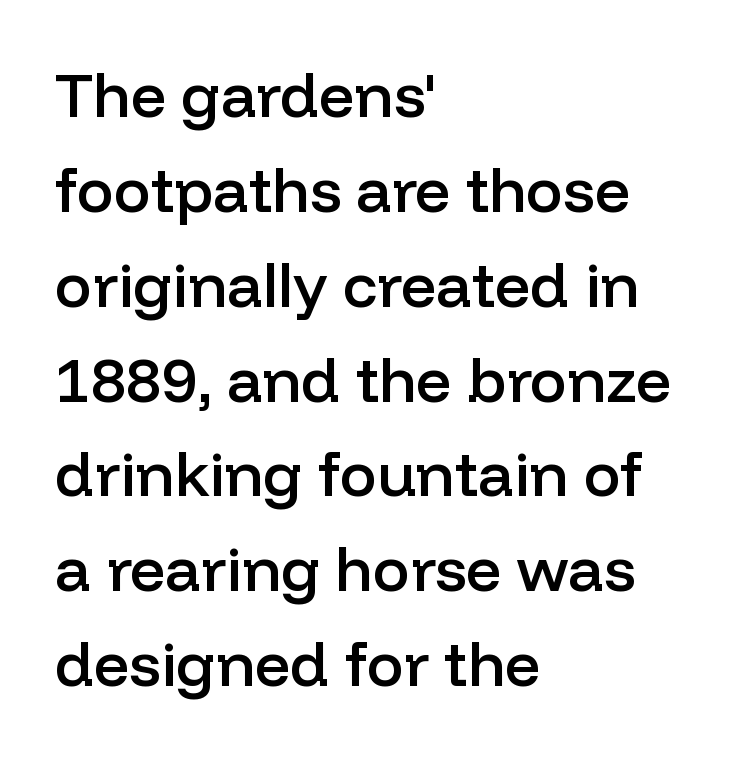
{"serif": "no", "italic": "no", "bold": "semi", "weight": "semibold", "width": "normal", "stroke_contrast": "low", "x_height": "medium", "monospaced": "no", "underline": "no", "align": "left", "line_spacing": "normal", "line_spacing_ratio": 1.53, "letter_spacing": "normal", "letter_spacing_em": 0.0, "glyph_px": 62}
